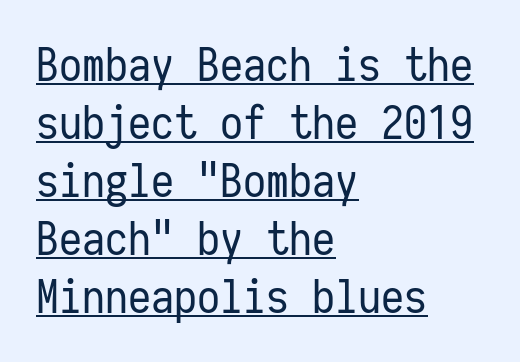
Q: Is the text bold? A: No.
Q: Is the text italic (slanted)? A: No, it is upright.
Q: Is the typeface a serif or a sans-serif typeface? A: Sans-serif.
Q: Is the text underlined? A: Yes.
Q: How is the paragraph aligned? A: Left-aligned.
Q: Is the spacing between letters normal or unusually wide? A: Normal.
Q: Is the spacing between lines tight, normal or loose? A: Normal.
Q: Width (condensed, normal, or wide)? A: Condensed.
Q: Stroke contrast? A: Low.
Q: x-height? A: Medium.
Q: Monospaced? A: Yes.
